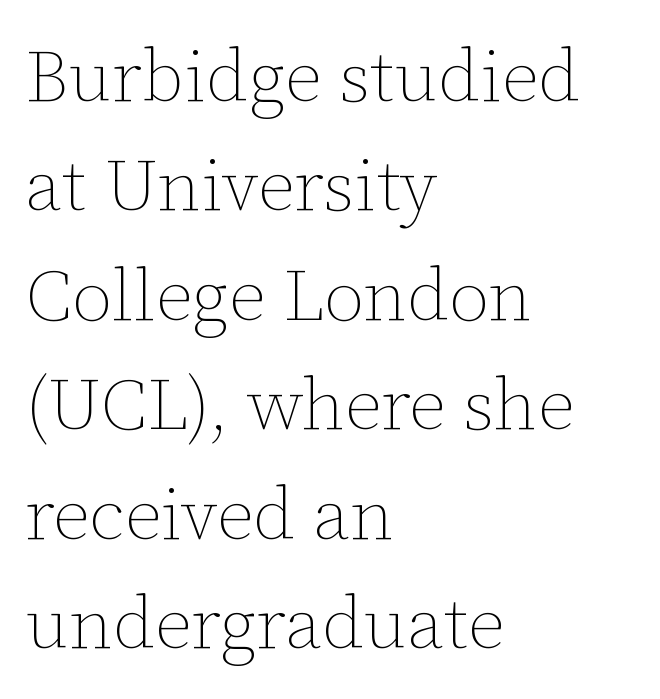
Q: Is the text bold? A: No.
Q: Is the text italic (slanted)? A: No, it is upright.
Q: Is the text underlined? A: No.
Q: How is the paragraph aligned? A: Left-aligned.
Q: Is the spacing between letters normal or unusually wide? A: Normal.
Q: Is the spacing between lines tight, normal or loose? A: Normal.
Q: Width (condensed, normal, or wide)? A: Normal.
Q: Stroke contrast? A: Low.
Q: x-height? A: Medium.
Q: Monospaced? A: No.
